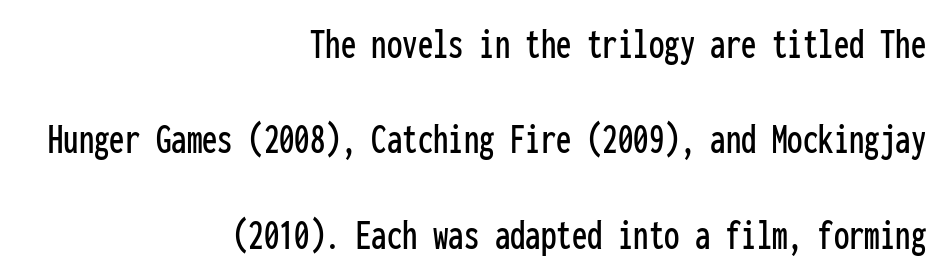
The image shows 44 px condensed sans-serif type, upright, monospaced; set right-aligned, loose line spacing (2.17x), normal letter spacing, not underlined; low stroke contrast and a medium x-height.
